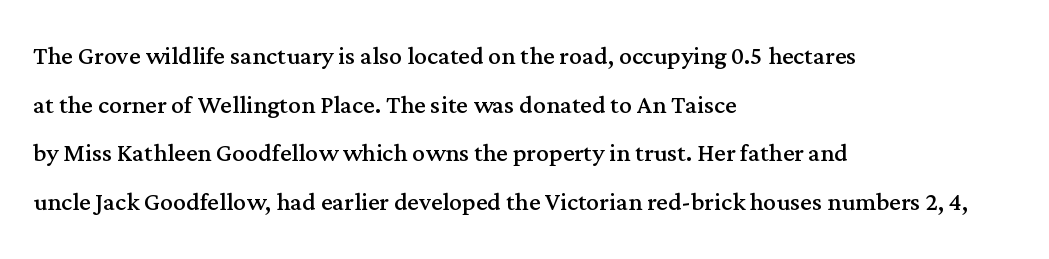
The image shows 32 px regular-weight serif type, upright; set left-aligned, normal line spacing (1.52x), normal letter spacing, not underlined; medium stroke contrast and a medium x-height.
